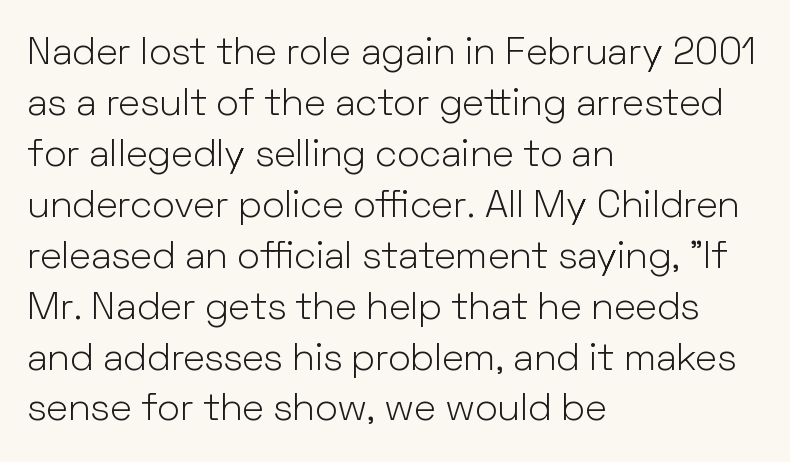
The image shows 38 px light sans-serif type, upright; set left-aligned, normal line spacing (1.34x), normal letter spacing, not underlined; low stroke contrast and a medium x-height.
